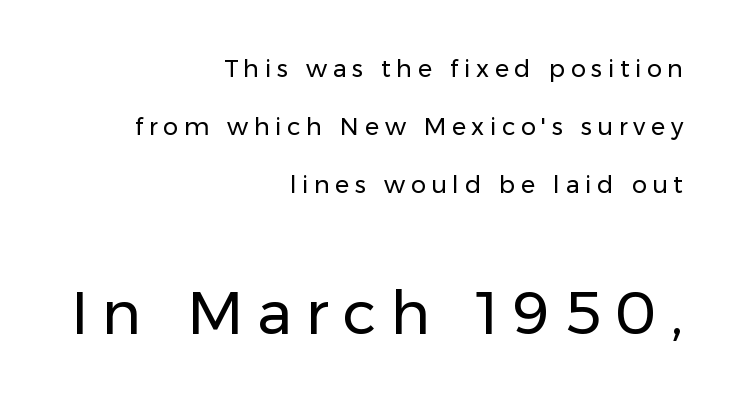
Q: Is the text bold? A: No.
Q: Is the text italic (slanted)? A: No, it is upright.
Q: Is the typeface a serif or a sans-serif typeface? A: Sans-serif.
Q: Is the text underlined? A: No.
Q: How is the paragraph aligned? A: Right-aligned.
Q: Is the spacing between letters normal or unusually wide? A: Unusually wide.
Q: Is the spacing between lines tight, normal or loose? A: Loose.
Q: Which block of text is set in a larger size, the first (top) or the second (bottom)? A: The second (bottom) one.
Q: Width (condensed, normal, or wide)? A: Normal.
Q: Stroke contrast? A: Low.
Q: x-height? A: Medium.
Q: Monospaced? A: No.
